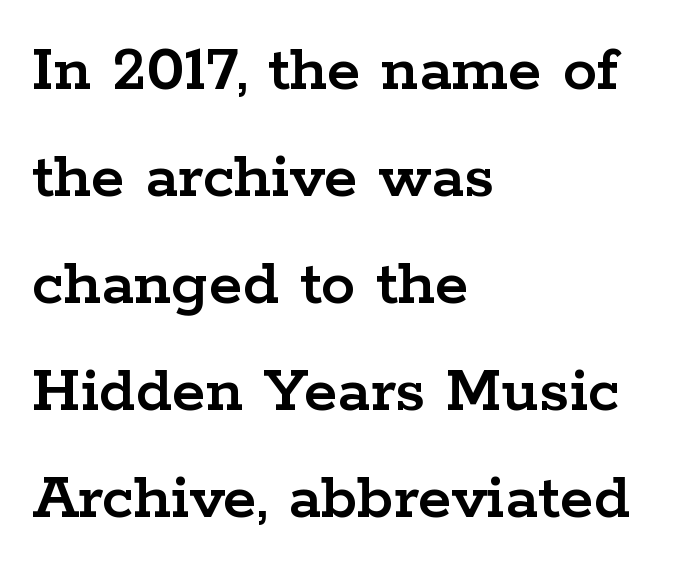
{"serif": "yes", "italic": "no", "width": "wide", "stroke_contrast": "low", "x_height": "medium", "monospaced": "no", "underline": "no", "align": "left", "line_spacing": "normal", "line_spacing_ratio": 1.55, "letter_spacing": "normal", "letter_spacing_em": 0.0, "glyph_px": 69}
